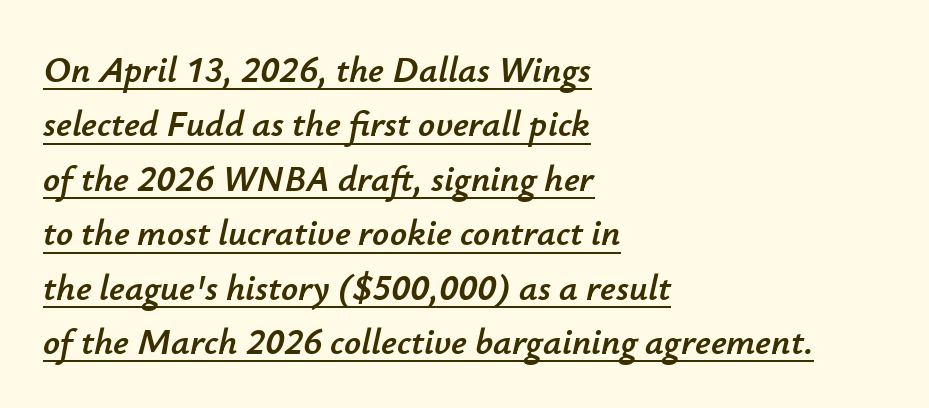
Q: Is the text italic (slanted)? A: Yes, it leans right by about 12 degrees.
Q: Is the text underlined? A: Yes.
Q: How is the paragraph aligned? A: Left-aligned.
Q: Is the spacing between letters normal or unusually wide? A: Normal.
Q: Is the spacing between lines tight, normal or loose? A: Normal.
Q: Width (condensed, normal, or wide)? A: Normal.
Q: Stroke contrast? A: Low.
Q: x-height? A: Small.
Q: Monospaced? A: No.
